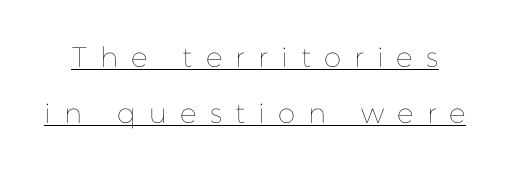
Notice how the stems are strictly vertical — no italics here. These lines are rendered in a variable-pitch font. The lettering is marked with a stroke running underneath it. These lines have a slow, spaced-out rhythm from letter to letter. Students, observe: this is what heavily led, spacious text looks like. Is the type heavy? It reads as light-to-regular instead.
